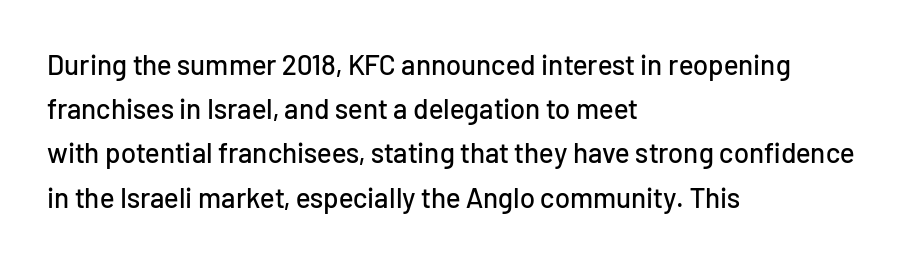
Q: Is the text italic (slanted)? A: No, it is upright.
Q: Is the typeface a serif or a sans-serif typeface? A: Sans-serif.
Q: Is the text underlined? A: No.
Q: How is the paragraph aligned? A: Left-aligned.
Q: Is the spacing between letters normal or unusually wide? A: Normal.
Q: Is the spacing between lines tight, normal or loose? A: Normal.
Q: Width (condensed, normal, or wide)? A: Normal.
Q: Stroke contrast? A: Low.
Q: x-height? A: Medium.
Q: Monospaced? A: No.
